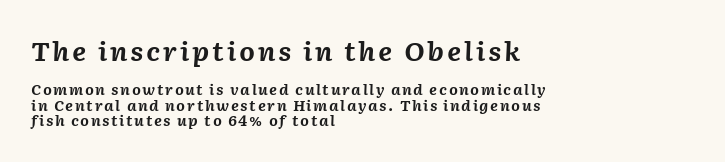
The image shows 25 px bold type, italic (leaning right); set left-aligned, tight line spacing (1.09x), not underlined; the first (top) block is 1.79x larger.
